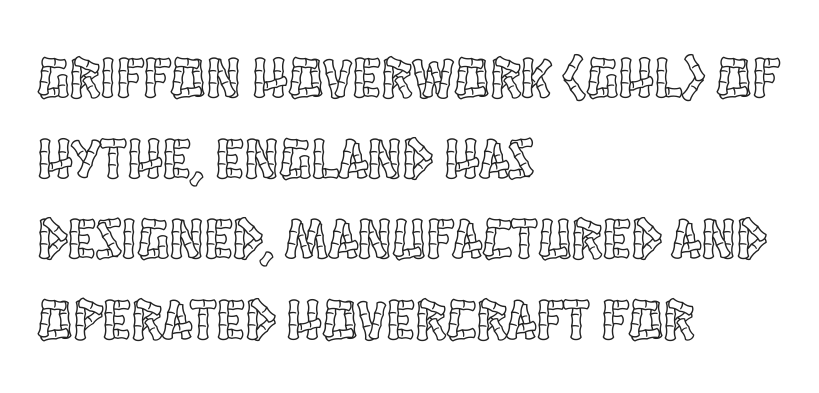
The image shows 58 px condensed type, upright; set left-aligned, normal line spacing (1.39x), normal letter spacing, not underlined; a large x-height.
